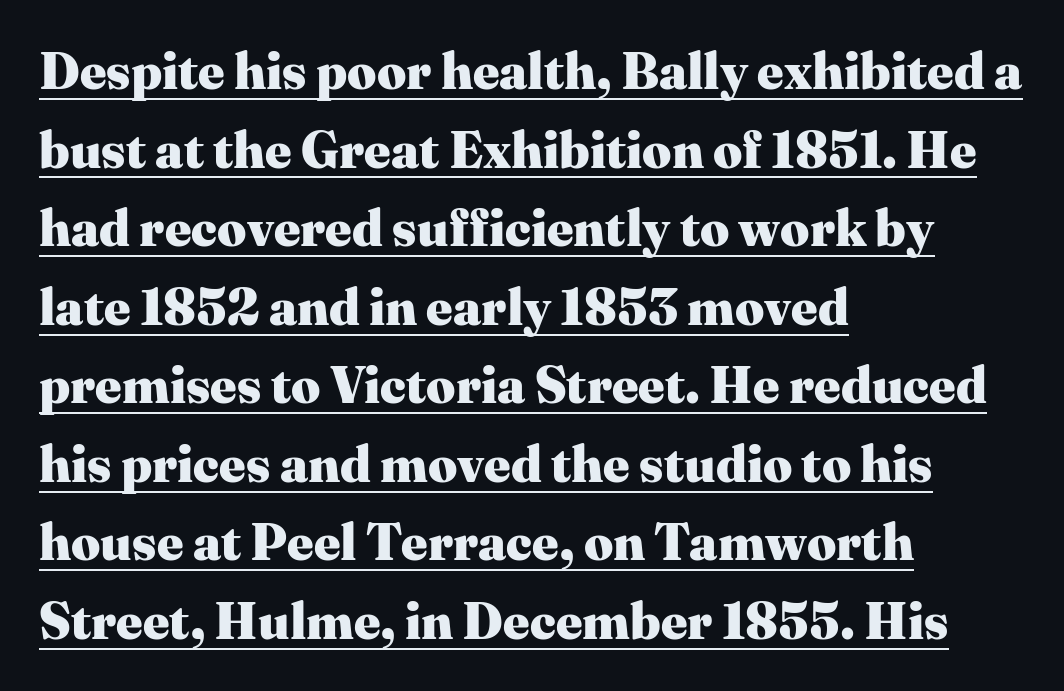
The image shows 51 px heavy serif type, upright; set left-aligned, normal line spacing (1.54x), normal letter spacing, underlined; medium stroke contrast and a medium x-height.
